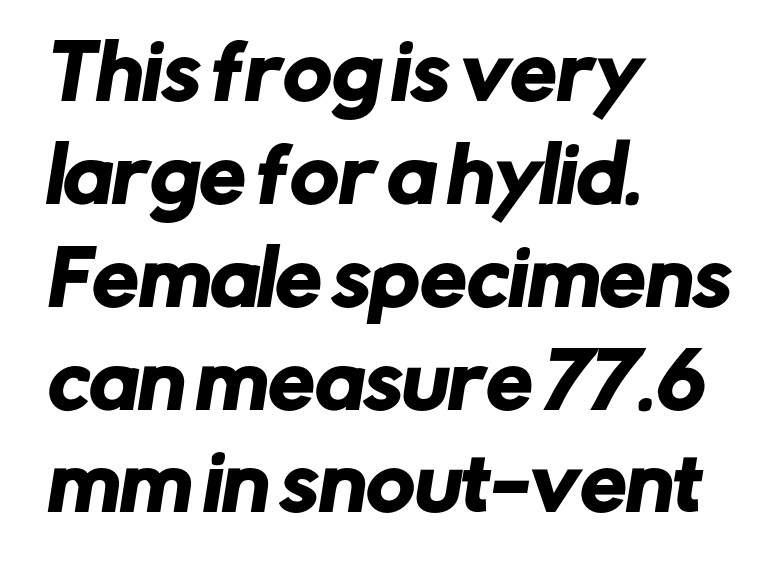
{"serif": "no", "width": "normal", "stroke_contrast": "low", "x_height": "medium", "monospaced": "no", "underline": "no", "align": "left", "line_spacing": "normal", "line_spacing_ratio": 1.39, "letter_spacing": "normal", "letter_spacing_em": 0.0, "glyph_px": 74}
